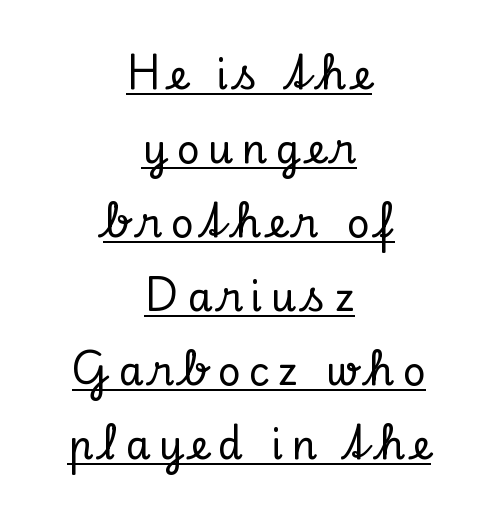
The image shows 40 px text type, upright; set centered, line spacing 1.85x, unusually wide letter spacing (+0.2 em), underlined; low stroke contrast and a small x-height.
